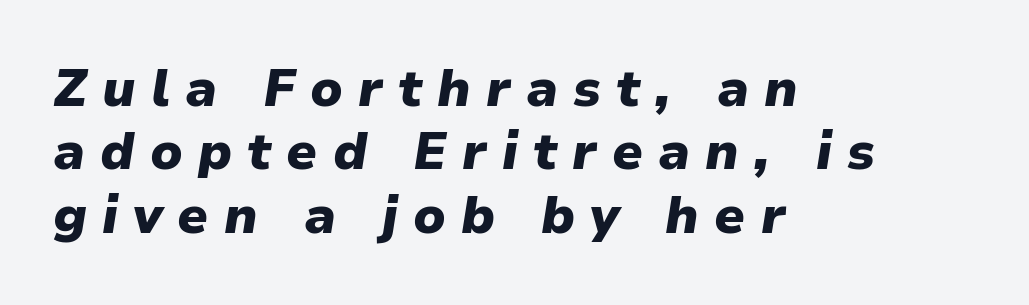
{"italic": "yes", "lean": "right", "slant_degrees": 9, "bold": "yes", "weight": "heavy", "width": "normal", "stroke_contrast": "low", "x_height": "medium", "monospaced": "no", "underline": "no", "align": "left", "line_spacing_ratio": 1.22, "letter_spacing": "wide", "letter_spacing_em": 0.29, "glyph_px": 52}
